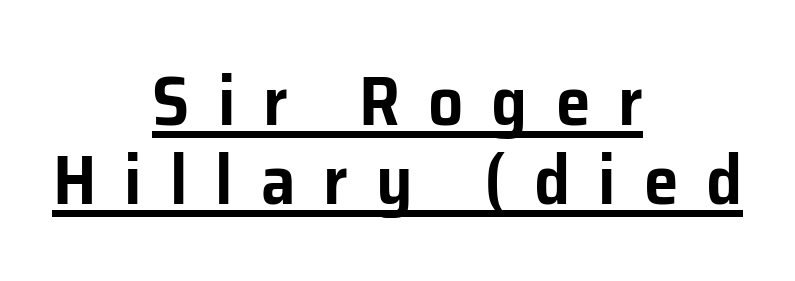
{"serif": "no", "italic": "no", "width": "normal", "stroke_contrast": "low", "x_height": "medium", "monospaced": "no", "underline": "yes", "align": "center", "line_spacing": "tight", "line_spacing_ratio": 1.13, "letter_spacing": "wide", "letter_spacing_em": 0.4, "glyph_px": 70}
